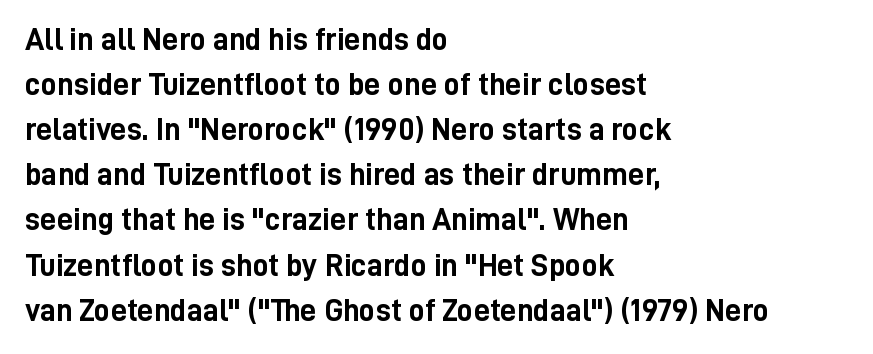
The image shows 32 px semibold, condensed sans-serif type, upright; set left-aligned, normal line spacing (1.41x), normal letter spacing, not underlined; low stroke contrast and a medium x-height.
